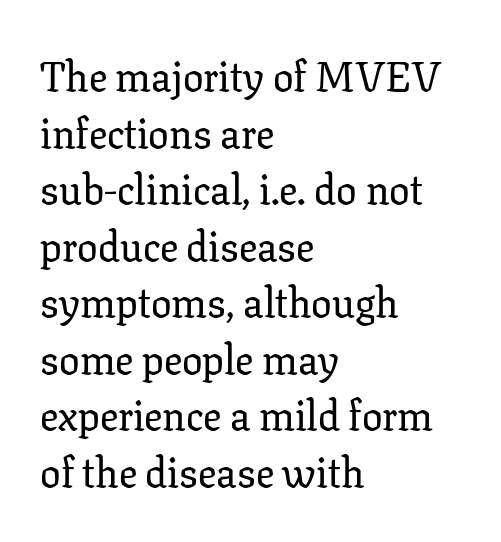
You could not count columns in this text — the font is proportionally spaced. Do the letters lean? They stand straight. Students, note that the glyphs here touch the page at normal intervals. Nobody drew a line under any word here.
